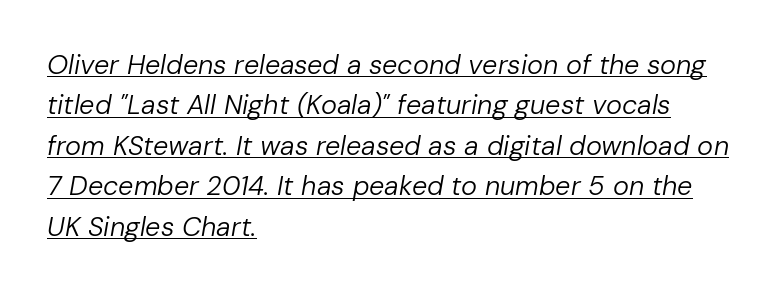
Q: Is the text bold? A: No.
Q: Is the text italic (slanted)? A: Yes, it leans right by about 10 degrees.
Q: Is the text underlined? A: Yes.
Q: How is the paragraph aligned? A: Left-aligned.
Q: Is the spacing between letters normal or unusually wide? A: Normal.
Q: Is the spacing between lines tight, normal or loose? A: Normal.
